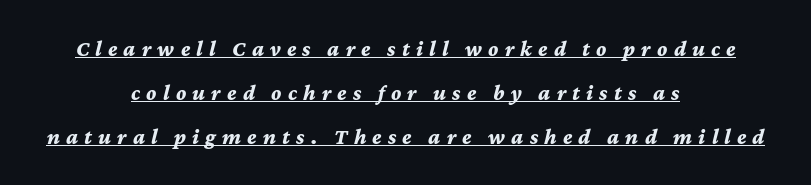
Q: Is the text bold? A: Yes.
Q: Is the text italic (slanted)? A: Yes, it leans right by about 12 degrees.
Q: Is the text underlined? A: Yes.
Q: How is the paragraph aligned? A: Centered.
Q: Is the spacing between letters normal or unusually wide? A: Unusually wide.
Q: Is the spacing between lines tight, normal or loose? A: Loose.
